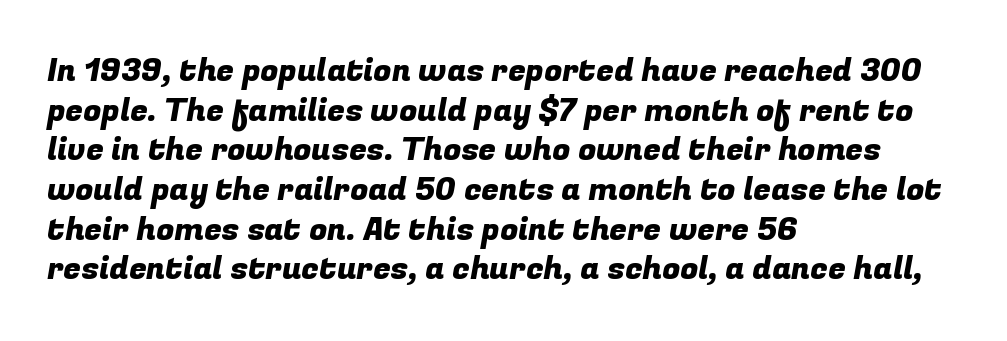
{"serif": "no", "width": "normal", "stroke_contrast": "low", "x_height": "medium", "monospaced": "no", "underline": "no", "align": "left", "line_spacing_ratio": 1.24, "letter_spacing": "normal", "letter_spacing_em": 0.0, "glyph_px": 32}
